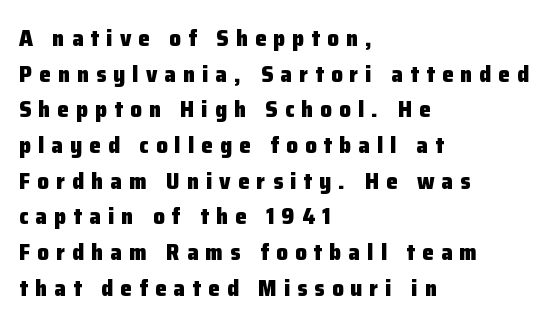
The image shows 23 px bold type, upright; set left-aligned, normal line spacing (1.55x), unusually wide letter spacing (+0.31 em), not underlined.
